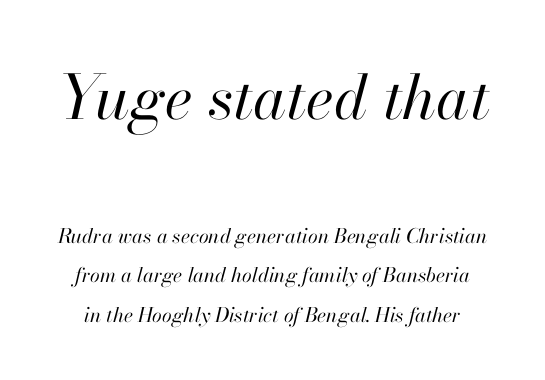
Clear beneath every line of the passage. The vertical gap from one line to the next is large. Of the two passages, the one on top uses the larger point size. Character widths vary here, with narrow letters taking less room than wide ones. The letters sit at their default tracking, neither squeezed nor spread. These lines were composed using italics.
